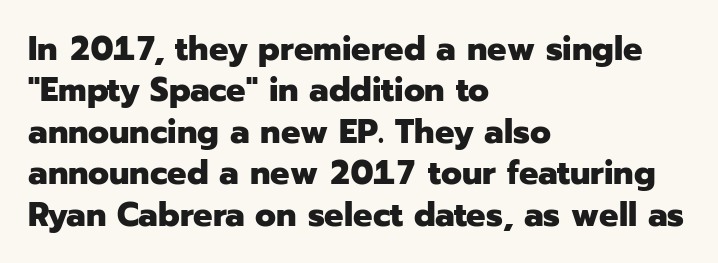
This is the regular roman posture of the typeface. Nobody touched the tracking dial on this one. A dark, heavy texture on the line: the type is bold. Looks like regular typesetting: each glyph gets only the width it needs. Does the type have serifs? No, each stem ends abruptly.
